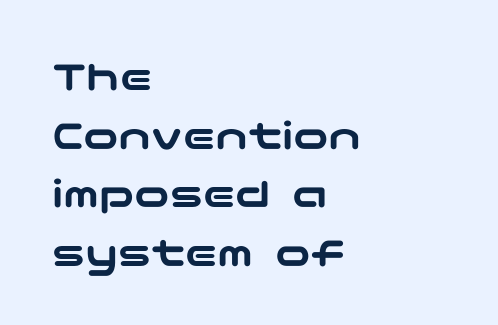
Nothing unusual about the tracking: characters are spaced as the font intends. Leading: standard. These lines are set flush left with a ragged right edge. The font family rendered here belongs to the sans-serif group.
